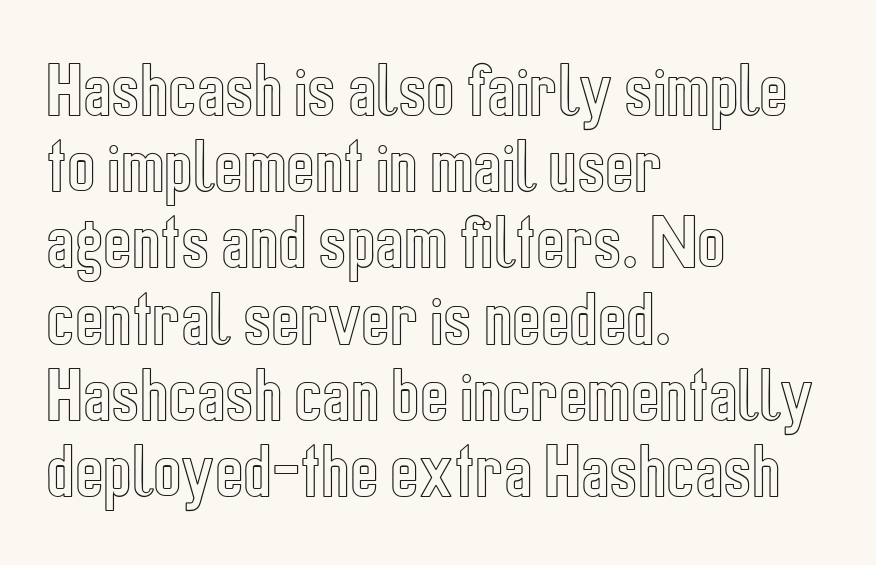
This is the regular roman posture of the typeface. Nobody touched the tracking dial on this one. Spacing verdict: proportional, widths tailored to each character. Rule under the text: the space is simply empty.
